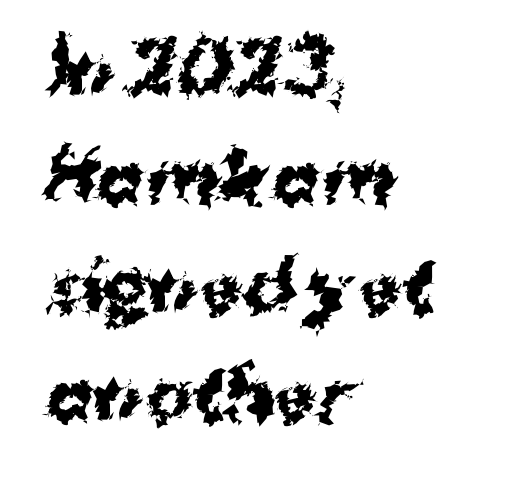
Alignment: flush left. How heavy is the stroke? Heavy — this is a bold. Underlining? Definitely not there. The horizontal fit of the characters is conventional and even.
